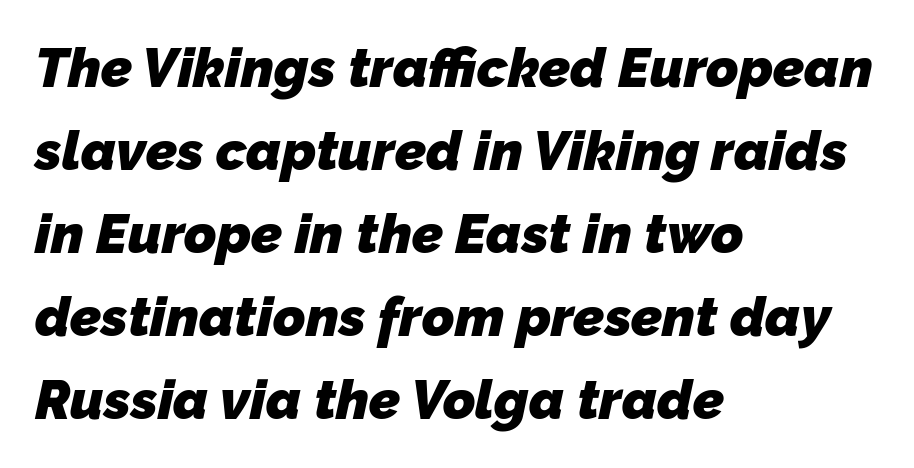
{"serif": "no", "bold": "yes", "weight": "heavy", "width": "normal", "stroke_contrast": "low", "x_height": "medium", "monospaced": "no", "underline": "no", "align": "left", "line_spacing": "normal", "line_spacing_ratio": 1.51, "letter_spacing": "normal", "letter_spacing_em": 0.0, "glyph_px": 55}
